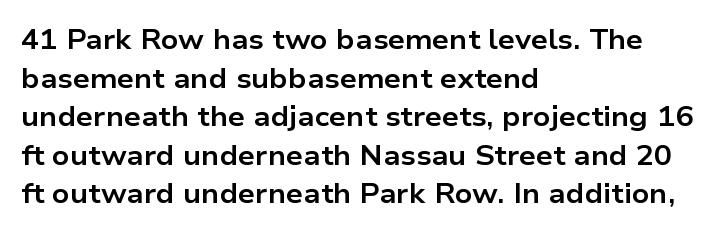
Q: Is the text bold? A: Yes.
Q: Is the text italic (slanted)? A: No, it is upright.
Q: Is the text underlined? A: No.
Q: How is the paragraph aligned? A: Left-aligned.
Q: Is the spacing between letters normal or unusually wide? A: Normal.
Q: Is the spacing between lines tight, normal or loose? A: Normal.
